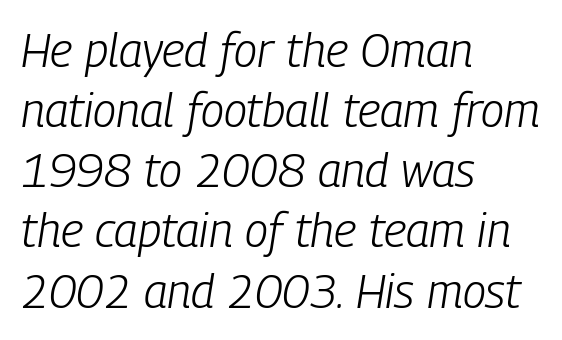
{"italic": "yes", "lean": "right", "slant_degrees": 9, "bold": "no", "weight": "light", "width": "condensed", "stroke_contrast": "low", "x_height": "medium", "monospaced": "no", "underline": "no", "align": "left", "line_spacing": "normal", "line_spacing_ratio": 1.28, "letter_spacing": "normal", "letter_spacing_em": 0.0, "glyph_px": 47}
